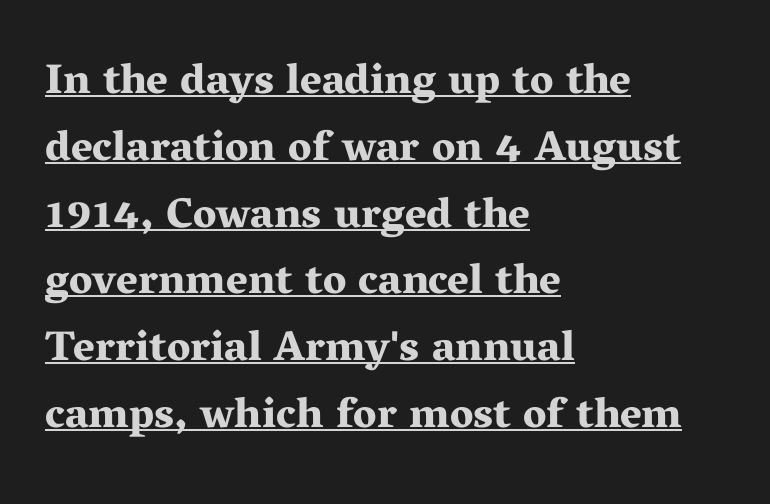
Honestly, the underline is the first thing you notice here. The strokes are fattened all the way to bold. Ascenders rise straight up at ninety degrees. Varying glyph widths throughout — classic text-font behaviour. Each line starts at the same left margin while the right side varies.
